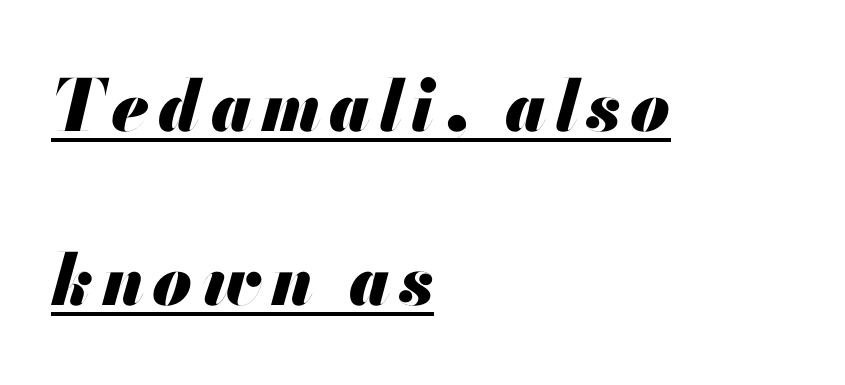
The image shows 71 px heavy type, italic (leaning right); set left-aligned, loose line spacing (2.45x), underlined; medium stroke contrast and a small x-height.
